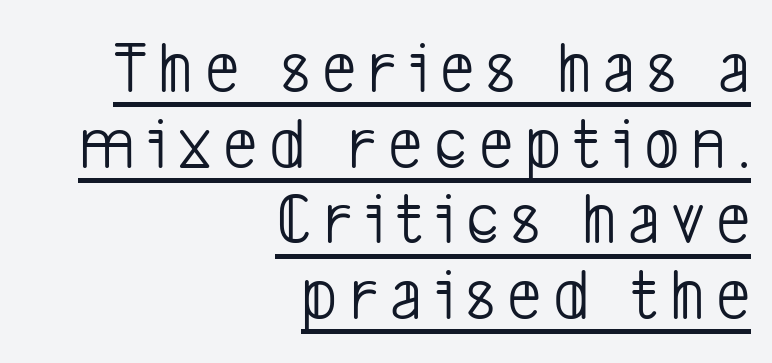
Q: Is the text bold? A: No.
Q: Is the typeface a serif or a sans-serif typeface? A: Sans-serif.
Q: Is the text underlined? A: Yes.
Q: How is the paragraph aligned? A: Right-aligned.
Q: Is the spacing between lines tight, normal or loose? A: Tight.
Q: Width (condensed, normal, or wide)? A: Condensed.
Q: Stroke contrast? A: Low.
Q: x-height? A: Medium.
Q: Monospaced? A: No.
